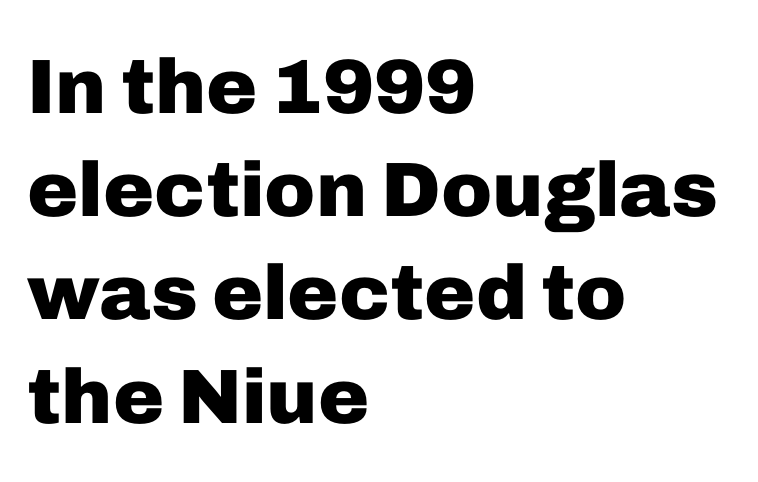
{"serif": "no", "italic": "no", "bold": "yes", "weight": "heavy", "width": "normal", "stroke_contrast": "low", "x_height": "medium", "monospaced": "no", "underline": "no", "align": "left", "line_spacing": "normal", "line_spacing_ratio": 1.34, "letter_spacing": "normal", "letter_spacing_em": 0.0, "glyph_px": 77}
